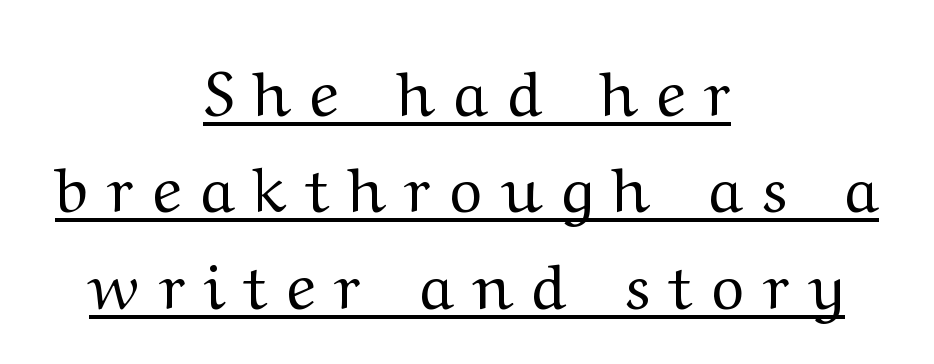
Q: Is the text bold? A: No.
Q: Is the text italic (slanted)? A: No, it is upright.
Q: Is the typeface a serif or a sans-serif typeface? A: Serif.
Q: Is the text underlined? A: Yes.
Q: How is the paragraph aligned? A: Centered.
Q: Is the spacing between letters normal or unusually wide? A: Unusually wide.
Q: Is the spacing between lines tight, normal or loose? A: Normal.
Q: Width (condensed, normal, or wide)? A: Wide.
Q: Stroke contrast? A: Medium.
Q: x-height? A: Medium.
Q: Monospaced? A: No.
